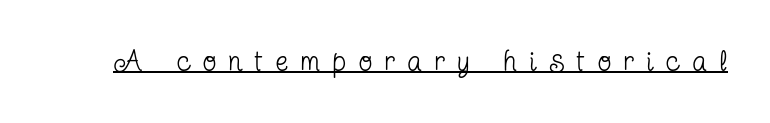
The image shows 28 px regular-weight, condensed serif type, upright; set unusually wide letter spacing (+0.46 em), underlined; low stroke contrast and a medium x-height.
